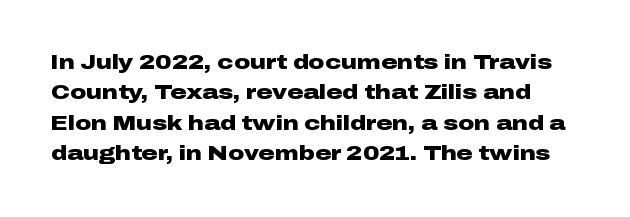
{"italic": "no", "bold": "yes", "underline": "no", "line_spacing": "normal", "line_spacing_ratio": 1.52, "letter_spacing": "normal", "letter_spacing_em": 0.0, "glyph_px": 20}
